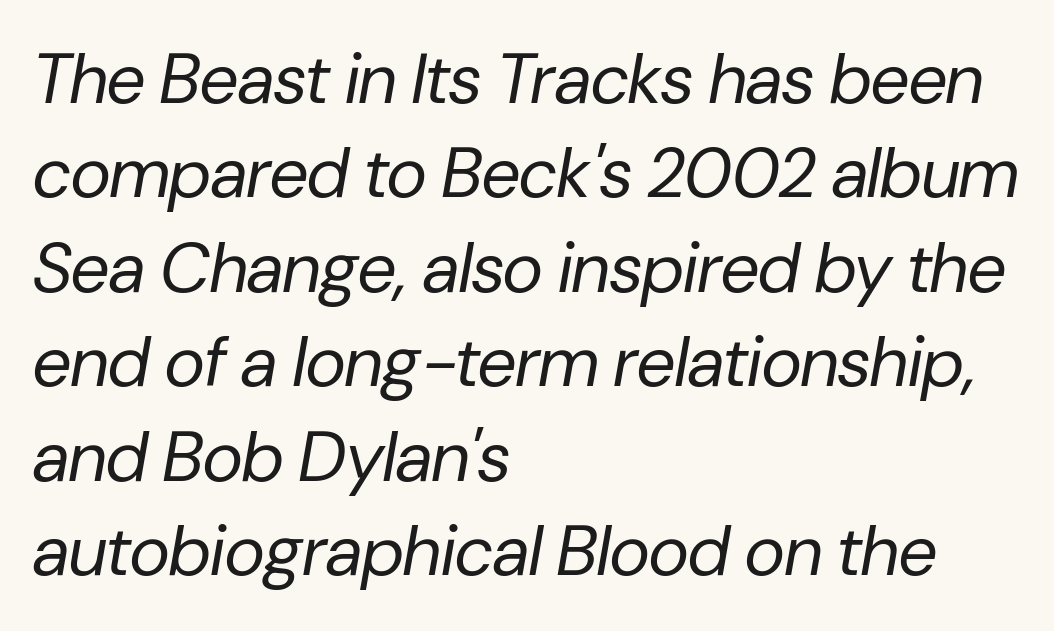
The image shows 70 px regular-weight type, italic (leaning right); set left-aligned, normal line spacing (1.35x), normal letter spacing, not underlined; low stroke contrast and a medium x-height.
